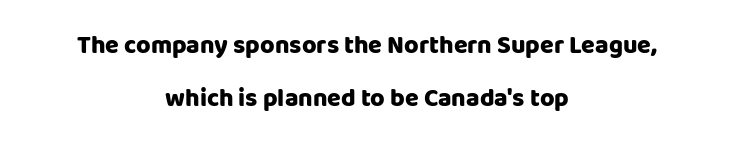
The image shows 25 px bold type, upright; set centered, loose line spacing (2.12x), normal letter spacing, not underlined.
